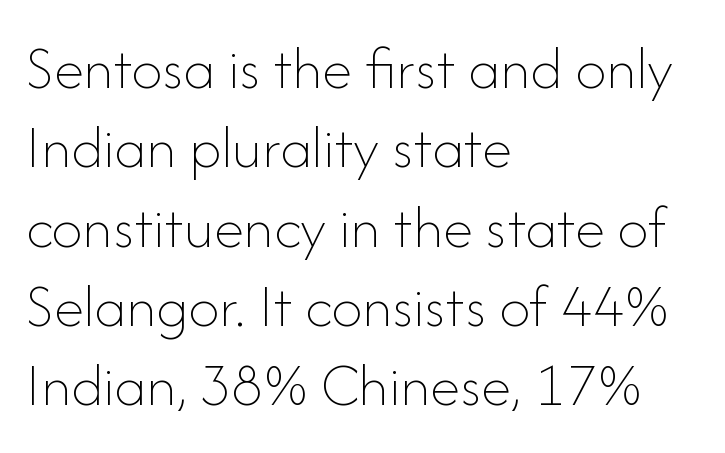
Q: Is the text bold? A: No.
Q: Is the text italic (slanted)? A: No, it is upright.
Q: Is the text underlined? A: No.
Q: How is the paragraph aligned? A: Left-aligned.
Q: Is the spacing between letters normal or unusually wide? A: Normal.
Q: Is the spacing between lines tight, normal or loose? A: Normal.
Q: Width (condensed, normal, or wide)? A: Normal.
Q: Stroke contrast? A: Low.
Q: x-height? A: Small.
Q: Monospaced? A: No.
